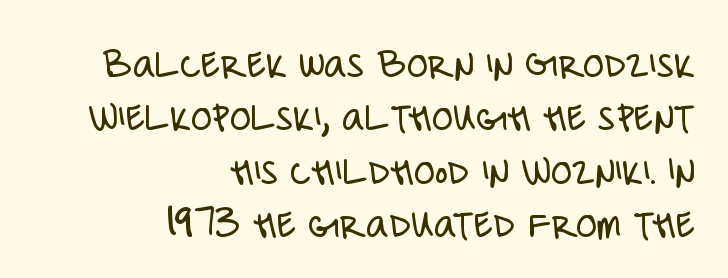
The image shows 43 px light, condensed sans-serif type, upright; set right-aligned, line spacing 1.24x, normal letter spacing, not underlined; low stroke contrast and a large x-height.
